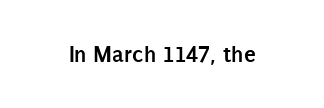
Q: Is the text bold? A: Yes.
Q: Is the text italic (slanted)? A: No, it is upright.
Q: Is the text underlined? A: No.
Q: Is the spacing between letters normal or unusually wide? A: Normal.
